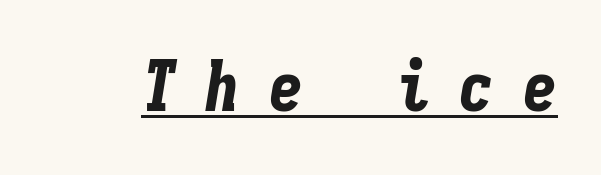
Set as a true bold cut, around the 700 mark. Spacing verdict: monospaced, one width for all characters. A continuous stroke trails under the words, as in a hyperlink. Words appear elongated and porous because spacing is wide.
